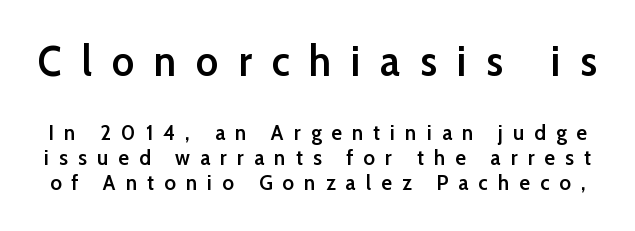
Character widths vary here, with narrow letters taking less room than wide ones. A bit beefed up — I'd call it semibold rather than bold. Summary of vertical rhythm: compact, with narrow interline spacing. Scale decreases going downward across the two blocks. Does the lettering tilt? It doesn't — this is upright. Type style note: lacks serifs.
